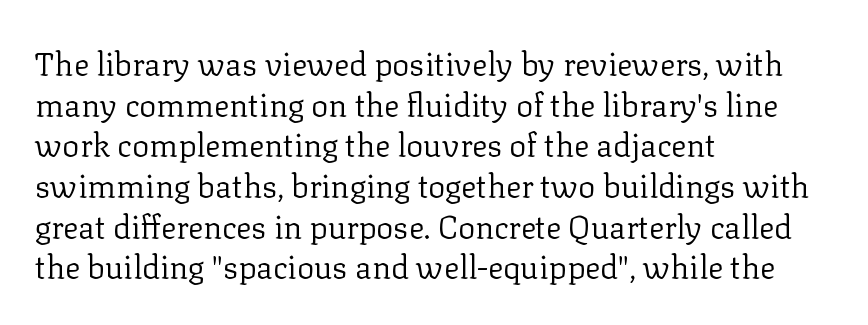
{"serif": "yes", "italic": "no", "bold": "no", "weight": "regular", "width": "normal", "stroke_contrast": "low", "x_height": "medium", "monospaced": "no", "underline": "no", "align": "left", "line_spacing": "normal", "line_spacing_ratio": 1.27, "letter_spacing": "normal", "letter_spacing_em": 0.0, "glyph_px": 32}
